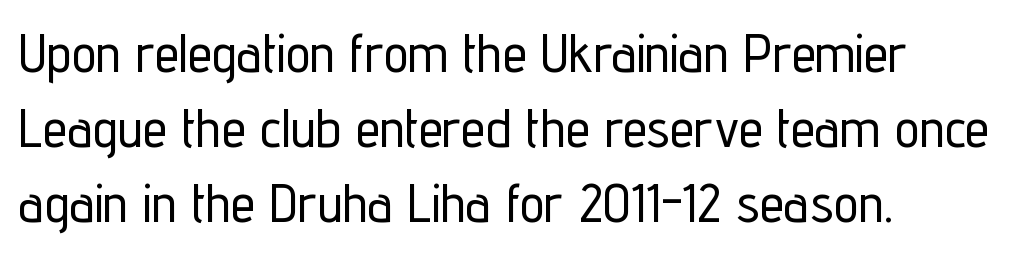
Q: Is the text italic (slanted)? A: No, it is upright.
Q: Is the typeface a serif or a sans-serif typeface? A: Sans-serif.
Q: Is the text underlined? A: No.
Q: How is the paragraph aligned? A: Left-aligned.
Q: Is the spacing between letters normal or unusually wide? A: Normal.
Q: Is the spacing between lines tight, normal or loose? A: Normal.
Q: Width (condensed, normal, or wide)? A: Condensed.
Q: Stroke contrast? A: Low.
Q: x-height? A: Medium.
Q: Monospaced? A: No.
